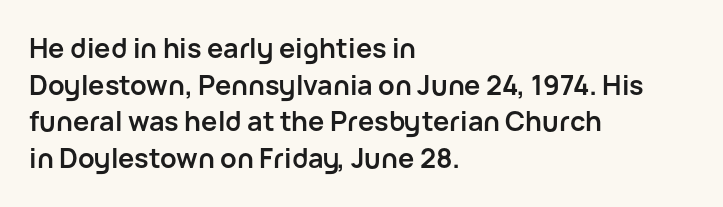
Casual observation: everything's shoved over to the left. Look at the tracking — it's just the regular setting, nothing added. The rendering uses a moderate line-height, typical for paragraphs. Decoration check: the copy has no underline. The face used here has the dense, thick strokes of a bold. The typography opts for an upright posture over an oblique one.
